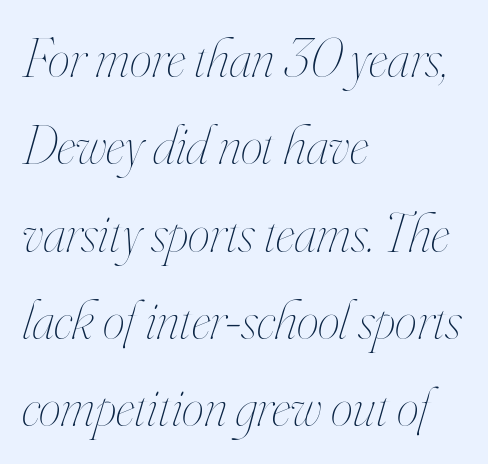
{"italic": "yes", "lean": "right", "slant_degrees": 16, "bold": "no", "weight": "thin", "width": "condensed", "stroke_contrast": "high", "x_height": "small", "monospaced": "no", "underline": "no", "align": "left", "line_spacing": "normal", "line_spacing_ratio": 1.56, "letter_spacing": "normal", "letter_spacing_em": 0.0, "glyph_px": 56}
